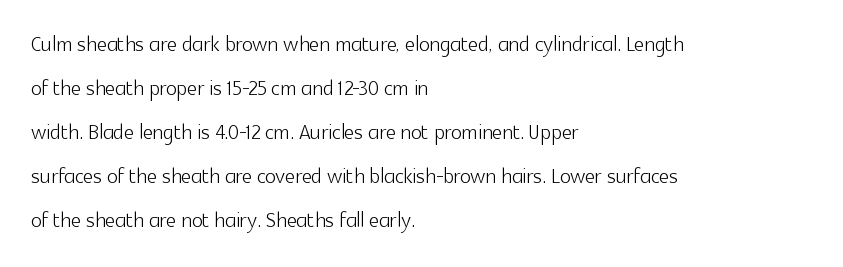
The image shows 28 px light sans-serif type, upright; set left-aligned, normal line spacing (1.57x), normal letter spacing, not underlined; a medium x-height.
